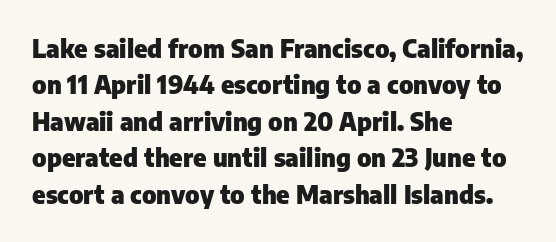
Q: Is the text bold? A: Yes.
Q: Is the text italic (slanted)? A: No, it is upright.
Q: Is the text underlined? A: No.
Q: How is the paragraph aligned? A: Left-aligned.
Q: Is the spacing between letters normal or unusually wide? A: Normal.
Q: Is the spacing between lines tight, normal or loose? A: Normal.
